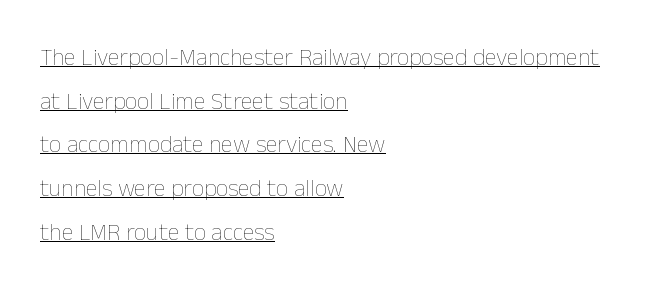
Typeset ragged right — the left edge is the straight one. A typographer would call this underscored text. The passage shown has conventional tracking throughout. Do the letters lean? They stand straight. Compared with a typical body face, this is equally light or lighter still.
